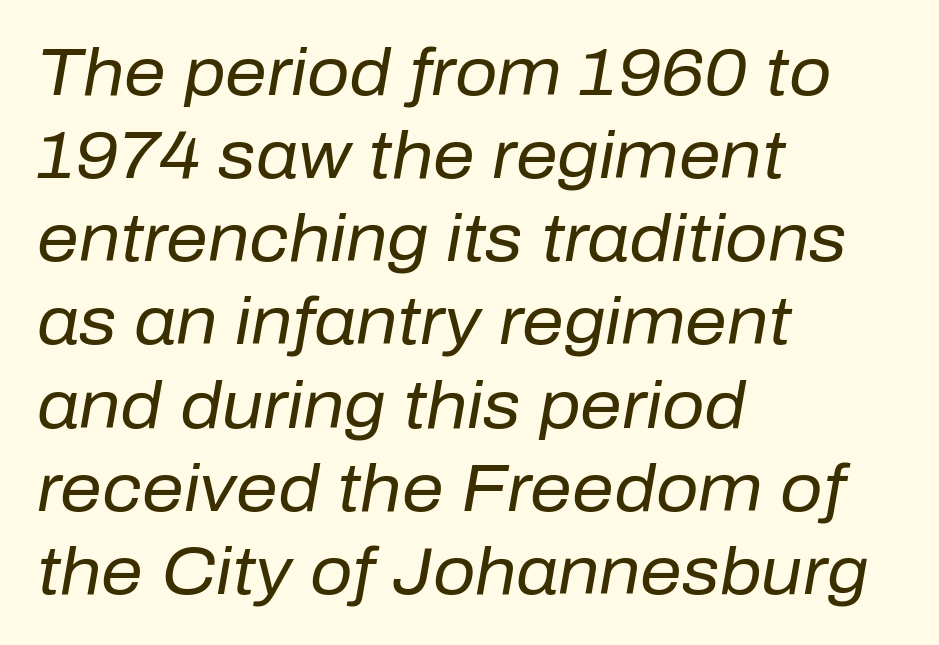
The image shows 66 px regular-weight type, italic (leaning right); set left-aligned, normal line spacing (1.26x), normal letter spacing, not underlined; low stroke contrast and a medium x-height.
